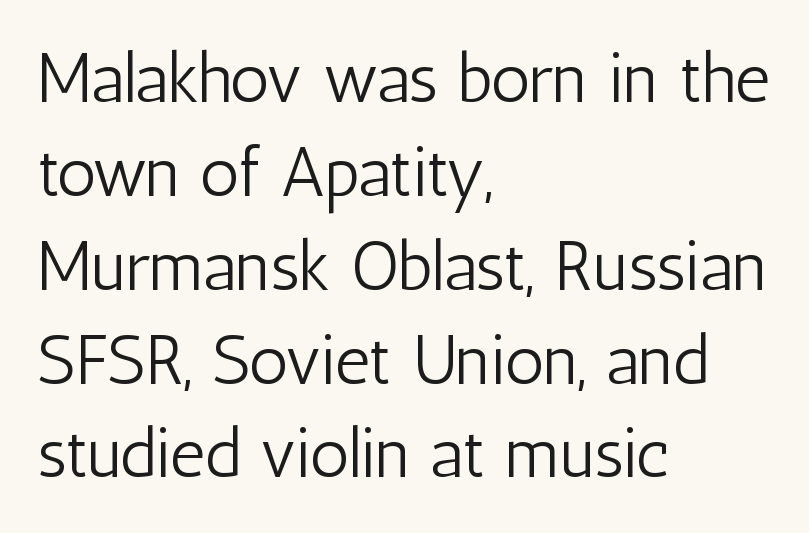
Q: Is the text bold? A: No.
Q: Is the text italic (slanted)? A: No, it is upright.
Q: Is the typeface a serif or a sans-serif typeface? A: Sans-serif.
Q: Is the text underlined? A: No.
Q: How is the paragraph aligned? A: Left-aligned.
Q: Is the spacing between letters normal or unusually wide? A: Normal.
Q: Is the spacing between lines tight, normal or loose? A: Normal.
Q: Width (condensed, normal, or wide)? A: Condensed.
Q: Stroke contrast? A: Low.
Q: x-height? A: Medium.
Q: Monospaced? A: No.
